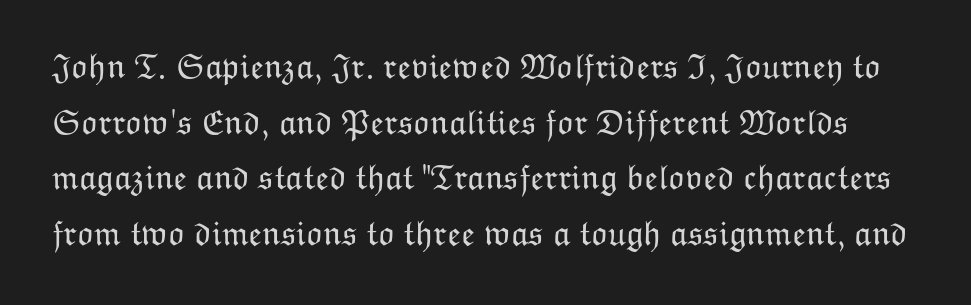
{"italic": "no", "bold": "no", "weight": "light", "width": "normal", "stroke_contrast": "low", "x_height": "medium", "monospaced": "no", "underline": "no", "line_spacing": "normal", "line_spacing_ratio": 1.59, "letter_spacing": "normal", "letter_spacing_em": 0.0, "glyph_px": 35}
